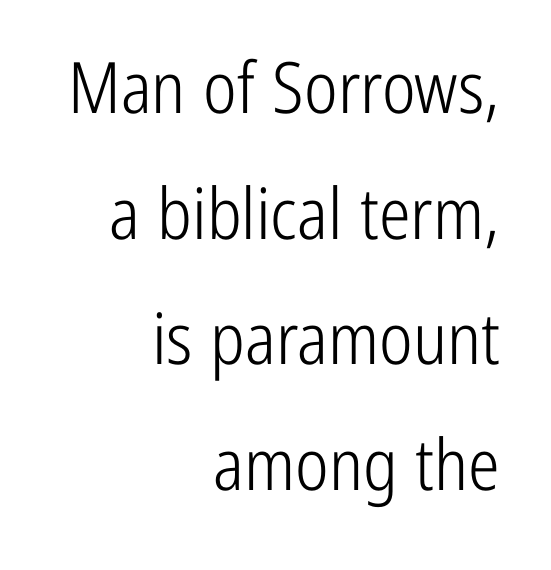
Q: Is the text bold? A: No.
Q: Is the text italic (slanted)? A: No, it is upright.
Q: Is the typeface a serif or a sans-serif typeface? A: Sans-serif.
Q: Is the text underlined? A: No.
Q: How is the paragraph aligned? A: Right-aligned.
Q: Is the spacing between letters normal or unusually wide? A: Normal.
Q: Width (condensed, normal, or wide)? A: Condensed.
Q: Stroke contrast? A: Low.
Q: x-height? A: Medium.
Q: Monospaced? A: No.
